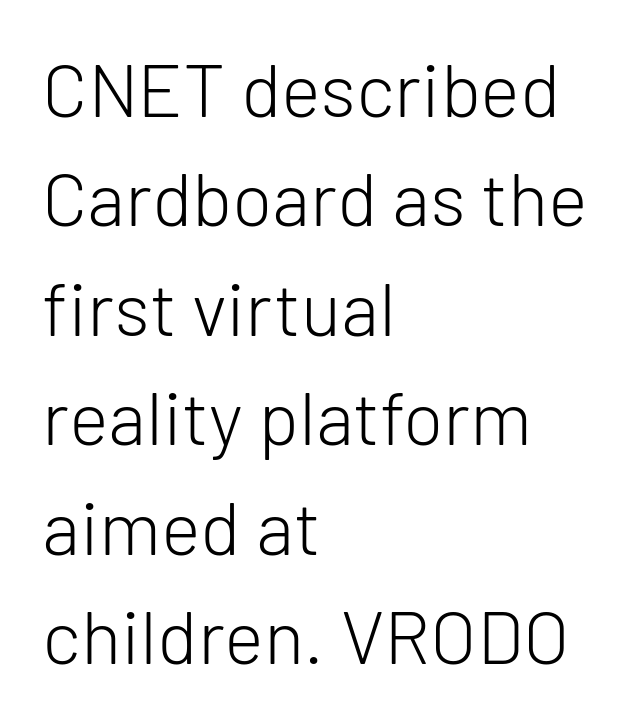
{"serif": "no", "italic": "no", "bold": "no", "weight": "light", "width": "normal", "stroke_contrast": "low", "x_height": "medium", "monospaced": "no", "underline": "no", "align": "left", "line_spacing": "normal", "line_spacing_ratio": 1.46, "letter_spacing": "normal", "letter_spacing_em": 0.0, "glyph_px": 75}
